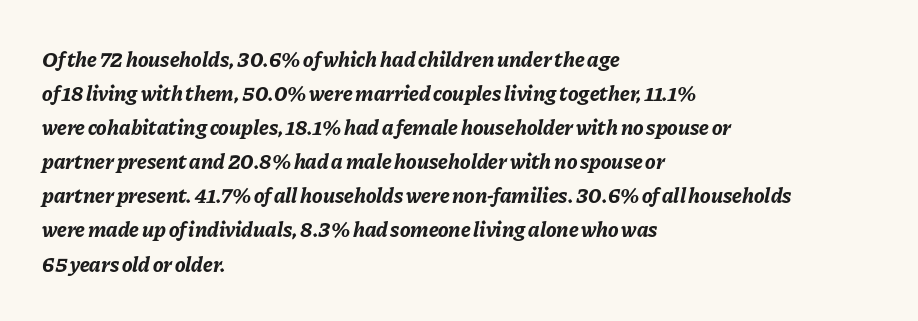
Q: Is the text bold? A: Yes.
Q: Is the text italic (slanted)? A: Yes, it leans right by about 11 degrees.
Q: Is the text underlined? A: No.
Q: How is the paragraph aligned? A: Left-aligned.
Q: Is the spacing between letters normal or unusually wide? A: Normal.
Q: Is the spacing between lines tight, normal or loose? A: Normal.
